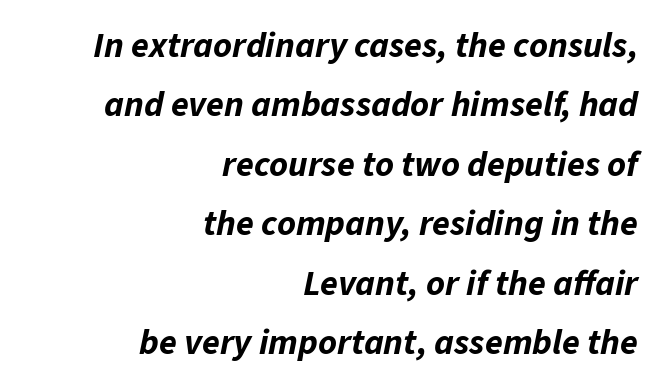
Q: Is the text bold? A: Yes.
Q: Is the text italic (slanted)? A: Yes, it leans right by about 11 degrees.
Q: Is the text underlined? A: No.
Q: How is the paragraph aligned? A: Right-aligned.
Q: Is the spacing between letters normal or unusually wide? A: Normal.
Q: Is the spacing between lines tight, normal or loose? A: Normal.
Q: Width (condensed, normal, or wide)? A: Normal.
Q: Stroke contrast? A: Low.
Q: x-height? A: Medium.
Q: Monospaced? A: No.
